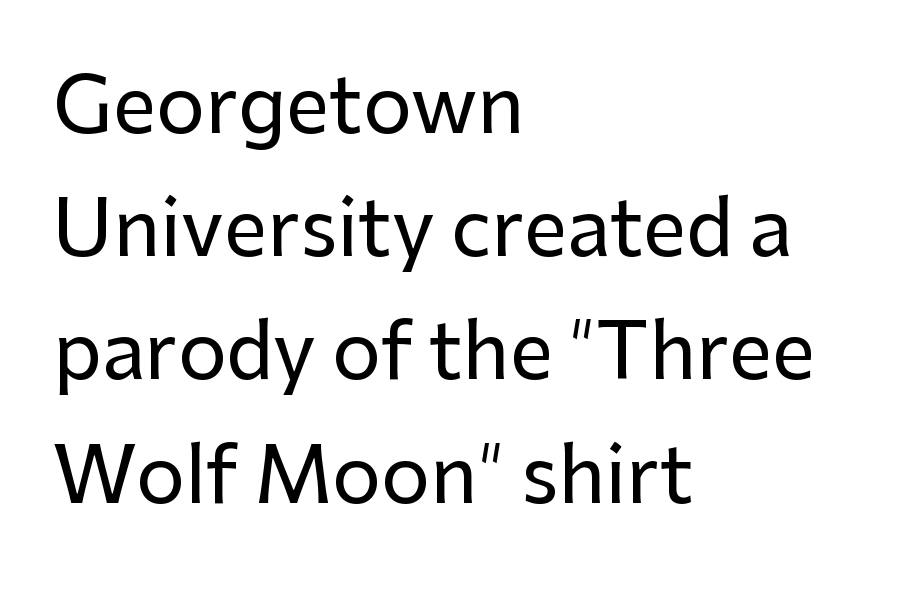
The image shows 77 px sans-serif type, upright; set left-aligned, normal line spacing (1.6x), normal letter spacing, not underlined; low stroke contrast and a medium x-height.
